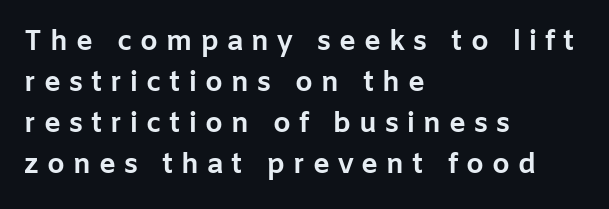
Q: Is the text bold? A: Yes.
Q: Is the text italic (slanted)? A: No, it is upright.
Q: Is the typeface a serif or a sans-serif typeface? A: Sans-serif.
Q: Is the text underlined? A: No.
Q: How is the paragraph aligned? A: Left-aligned.
Q: Is the spacing between letters normal or unusually wide? A: Unusually wide.
Q: Is the spacing between lines tight, normal or loose? A: Normal.
Q: Width (condensed, normal, or wide)? A: Normal.
Q: Stroke contrast? A: Low.
Q: x-height? A: Medium.
Q: Monospaced? A: No.
